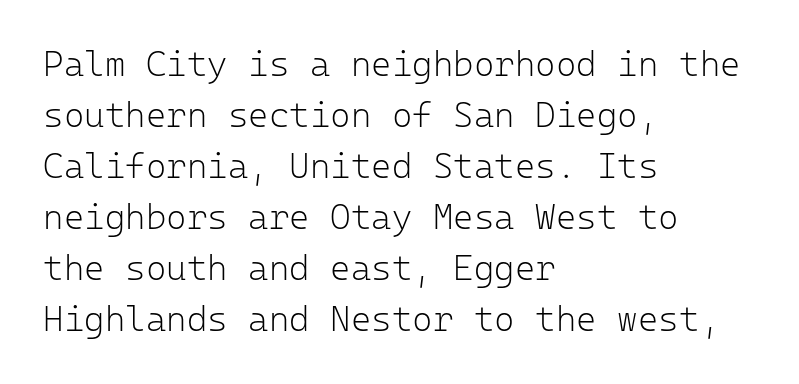
Q: Is the text bold? A: No.
Q: Is the text italic (slanted)? A: No, it is upright.
Q: Is the typeface a serif or a sans-serif typeface? A: Sans-serif.
Q: Is the text underlined? A: No.
Q: How is the paragraph aligned? A: Left-aligned.
Q: Is the spacing between letters normal or unusually wide? A: Normal.
Q: Is the spacing between lines tight, normal or loose? A: Normal.
Q: Width (condensed, normal, or wide)? A: Normal.
Q: Stroke contrast? A: Low.
Q: x-height? A: Medium.
Q: Monospaced? A: Yes.
